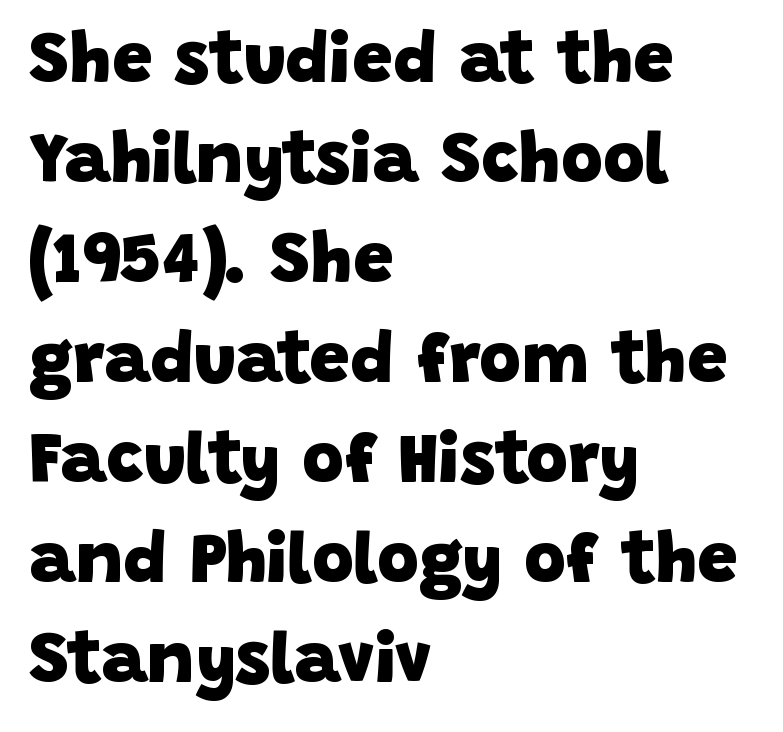
{"serif": "no", "bold": "yes", "weight": "heavy", "width": "normal", "stroke_contrast": "low", "x_height": "large", "monospaced": "no", "underline": "no", "align": "left", "line_spacing": "normal", "line_spacing_ratio": 1.39, "letter_spacing": "normal", "letter_spacing_em": 0.0, "glyph_px": 72}
